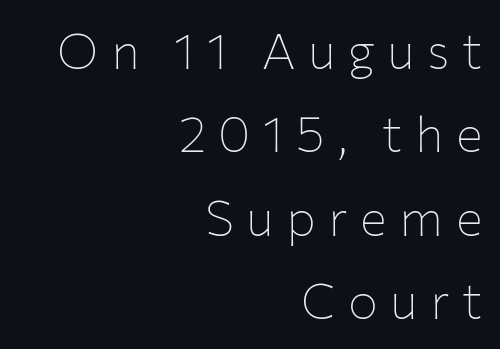
Q: Is the text bold? A: No.
Q: Is the text italic (slanted)? A: No, it is upright.
Q: Is the typeface a serif or a sans-serif typeface? A: Sans-serif.
Q: Is the text underlined? A: No.
Q: How is the paragraph aligned? A: Right-aligned.
Q: Is the spacing between letters normal or unusually wide? A: Unusually wide.
Q: Is the spacing between lines tight, normal or loose? A: Normal.
Q: Width (condensed, normal, or wide)? A: Normal.
Q: Stroke contrast? A: Low.
Q: x-height? A: Medium.
Q: Monospaced? A: No.
